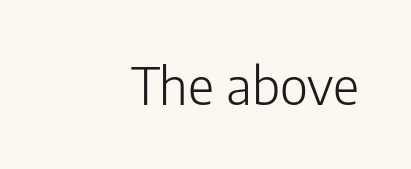
{"serif": "no", "italic": "no", "bold": "no", "weight": "light", "width": "normal", "stroke_contrast": "low", "x_height": "medium", "monospaced": "no", "underline": "no", "align": "right", "letter_spacing": "normal", "letter_spacing_em": 0.0, "glyph_px": 51}
